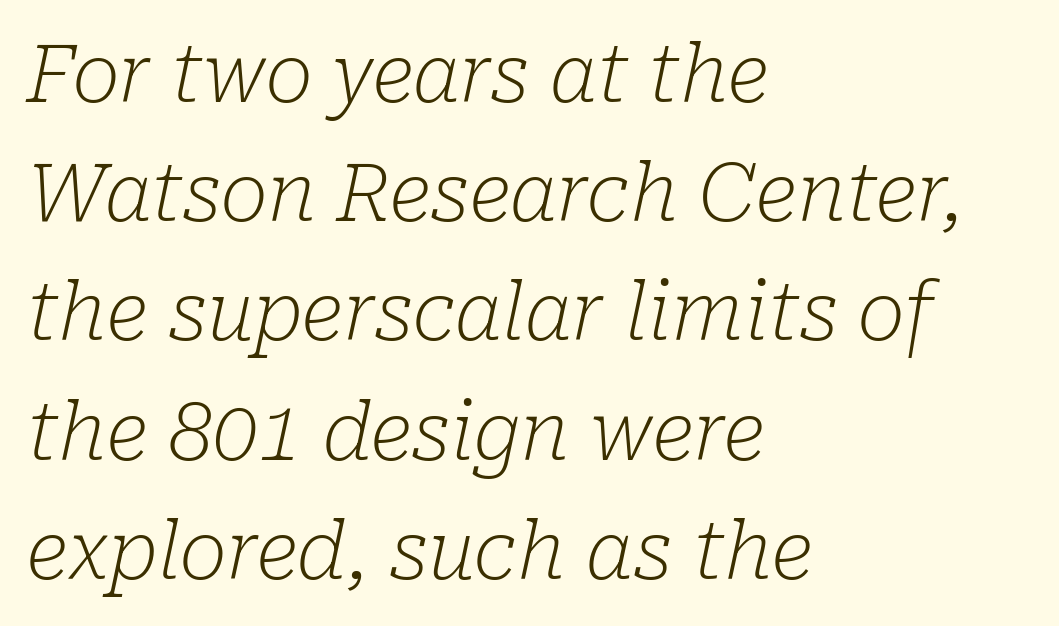
The line texture is even and compact thanks to regular tracking. The rendering anchors every line to the left-hand side. Compared with typical paragraphs, the rows here are spaced about the same. You can tell it's italic because the verticals aren't actually vertical. Letterform terminals end in serifs throughout the passage. Descender tails drop into unmarked territory.
